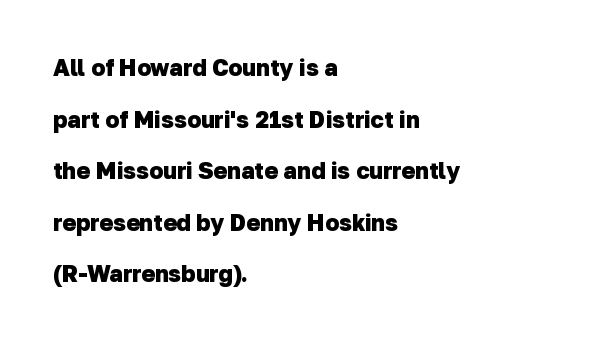
Typeset ragged right — the left edge is the straight one. Does extra space separate the letters? No, they use regular spacing. The characters look thick and weighty, a clear bold. Lines of text with bare space underneath. These lines stand farther apart than default settings would place them.
